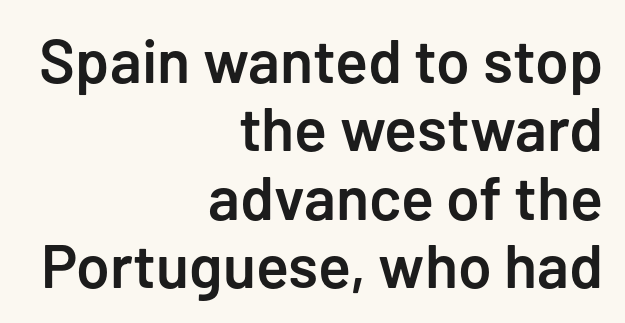
{"serif": "no", "italic": "no", "bold": "semi", "weight": "semibold", "width": "normal", "stroke_contrast": "low", "x_height": "medium", "monospaced": "no", "underline": "no", "align": "right", "line_spacing": "tight", "line_spacing_ratio": 1.12, "letter_spacing": "normal", "letter_spacing_em": 0.0, "glyph_px": 61}
